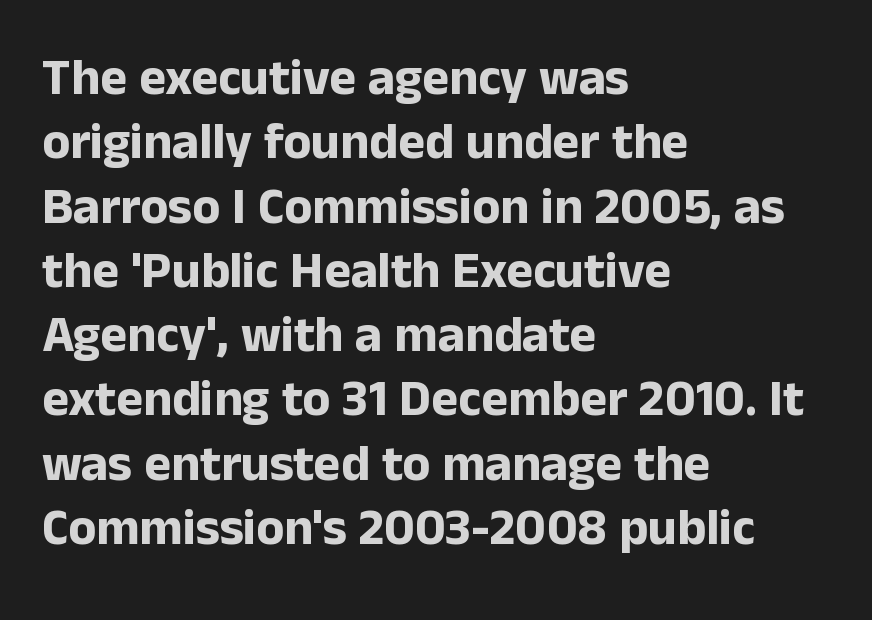
The passage shown is typeset with a sans-serif family. Is the letter spacing exaggerated? No — it looks like the ordinary default. The lines sit at an ordinary, default distance from one another. The face used here has the dense, thick strokes of a bold. Do the characters align in a grid? No, the font is proportional.
